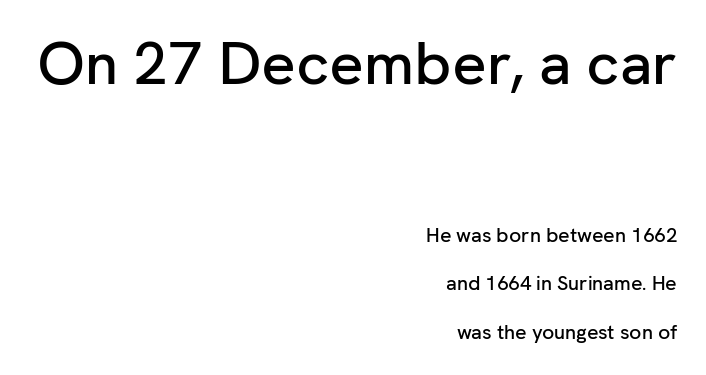
The image shows 60 px sans-serif type, upright; set right-aligned, loose line spacing (2.43x), normal letter spacing, not underlined; the first (top) block is 3.0x larger; low stroke contrast and a medium x-height.
